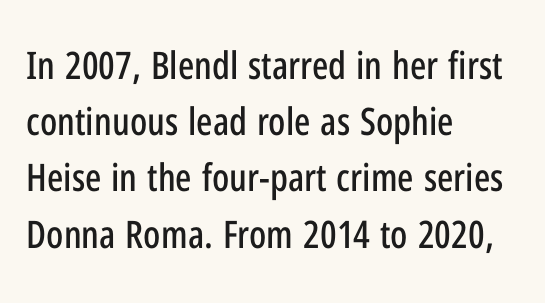
Q: Is the text italic (slanted)? A: No, it is upright.
Q: Is the typeface a serif or a sans-serif typeface? A: Sans-serif.
Q: Is the text underlined? A: No.
Q: How is the paragraph aligned? A: Left-aligned.
Q: Is the spacing between letters normal or unusually wide? A: Normal.
Q: Is the spacing between lines tight, normal or loose? A: Normal.
Q: Width (condensed, normal, or wide)? A: Condensed.
Q: Stroke contrast? A: Low.
Q: x-height? A: Medium.
Q: Monospaced? A: No.
